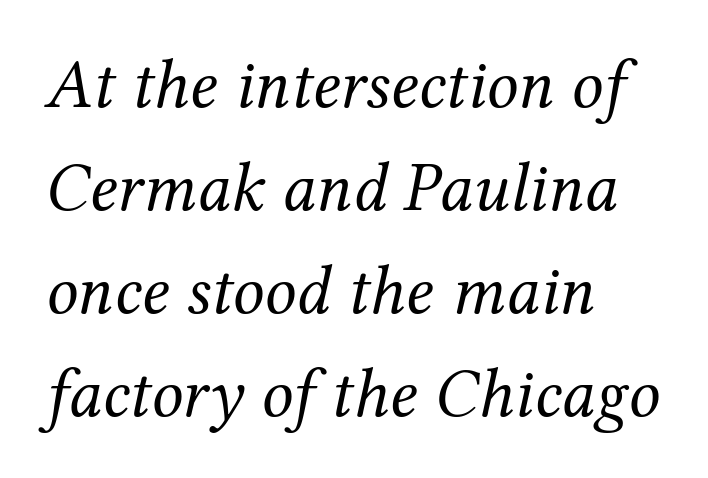
{"serif": "yes", "italic": "yes", "lean": "right", "slant_degrees": 12, "bold": "no", "weight": "regular", "width": "normal", "stroke_contrast": "medium", "x_height": "medium", "monospaced": "no", "underline": "no", "align": "left", "line_spacing": "normal", "line_spacing_ratio": 1.47, "letter_spacing": "normal", "letter_spacing_em": 0.0, "glyph_px": 70}
